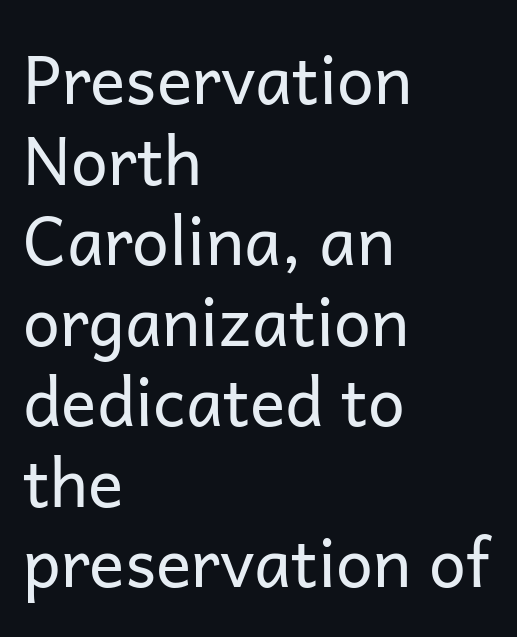
The image shows 66 px regular-weight sans-serif type, upright; set left-aligned, line spacing 1.22x, normal letter spacing, not underlined; low stroke contrast and a medium x-height.
